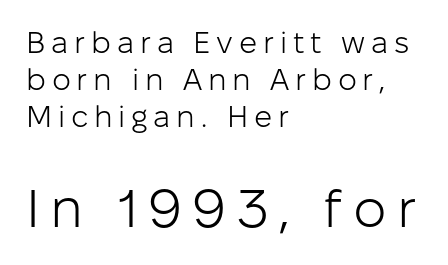
Q: Is the text bold? A: No.
Q: Is the text italic (slanted)? A: No, it is upright.
Q: Is the typeface a serif or a sans-serif typeface? A: Sans-serif.
Q: Is the text underlined? A: No.
Q: How is the paragraph aligned? A: Left-aligned.
Q: Which block of text is set in a larger size, the first (top) or the second (bottom)? A: The second (bottom) one.
Q: Width (condensed, normal, or wide)? A: Normal.
Q: Stroke contrast? A: Low.
Q: x-height? A: Medium.
Q: Monospaced? A: No.
